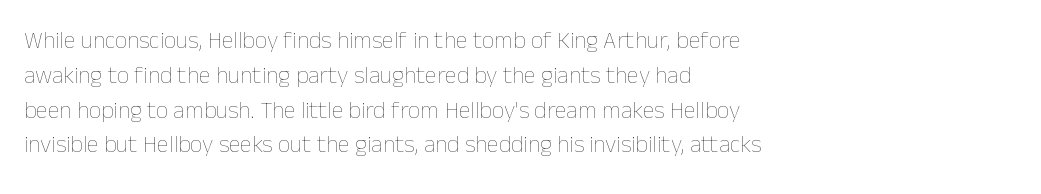
{"italic": "no", "bold": "no", "underline": "no", "align": "left", "line_spacing": "normal", "line_spacing_ratio": 1.45, "letter_spacing": "normal", "letter_spacing_em": 0.0, "glyph_px": 24}
